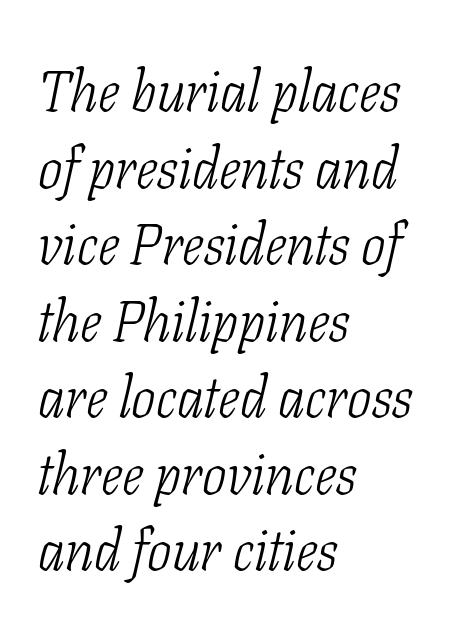
Q: Is the text bold? A: No.
Q: Is the text italic (slanted)? A: Yes, it leans right by about 11 degrees.
Q: Is the typeface a serif or a sans-serif typeface? A: Serif.
Q: Is the text underlined? A: No.
Q: How is the paragraph aligned? A: Left-aligned.
Q: Is the spacing between letters normal or unusually wide? A: Normal.
Q: Is the spacing between lines tight, normal or loose? A: Normal.
Q: Width (condensed, normal, or wide)? A: Condensed.
Q: Stroke contrast? A: Low.
Q: x-height? A: Medium.
Q: Monospaced? A: No.
